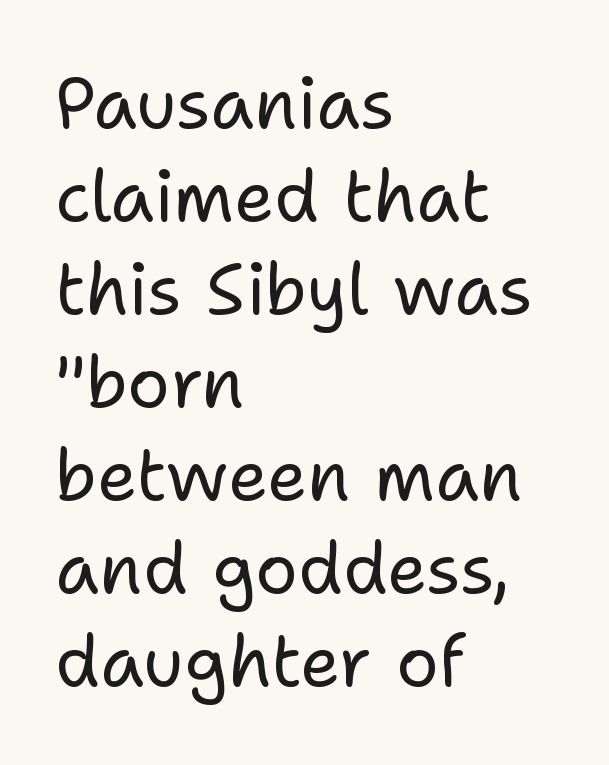
Stroke thickness stays within the range of a standard reading face or lighter. Where is the straight margin? On the left. Does the type have serifs? No, each stem ends abruptly. In terms of leading, this rendering sits right in the middle.
